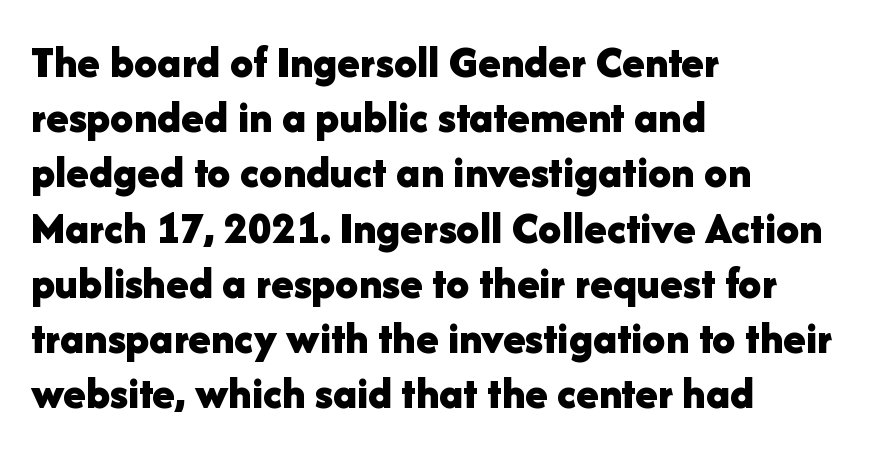
The letters carry no serifs — their stems end cleanly without finishing strokes. Do the characters align in a grid? No, the font is proportional. Glyph-to-glyph distance matches everyday printed text. The area under the type is left untouched. You can tell it's not italic because the verticals are truly vertical.
